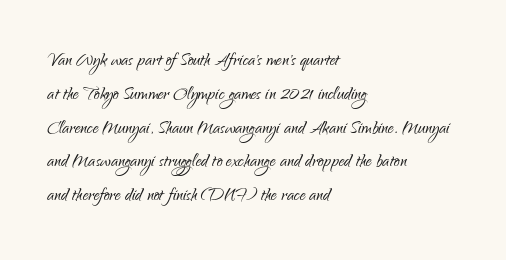
Q: Is the text bold? A: No.
Q: Is the text italic (slanted)? A: Yes.
Q: Is the text underlined? A: No.
Q: How is the paragraph aligned? A: Left-aligned.
Q: Is the spacing between letters normal or unusually wide? A: Normal.
Q: Is the spacing between lines tight, normal or loose? A: Normal.
